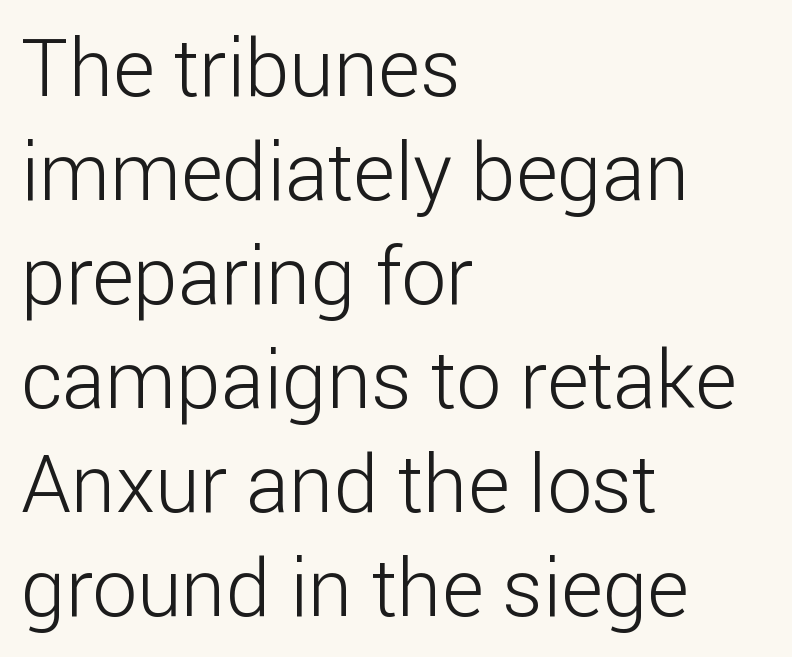
{"serif": "no", "italic": "no", "bold": "no", "weight": "light", "width": "normal", "stroke_contrast": "low", "x_height": "medium", "monospaced": "no", "underline": "no", "align": "left", "line_spacing": "normal", "line_spacing_ratio": 1.3, "letter_spacing": "normal", "letter_spacing_em": 0.0, "glyph_px": 80}
